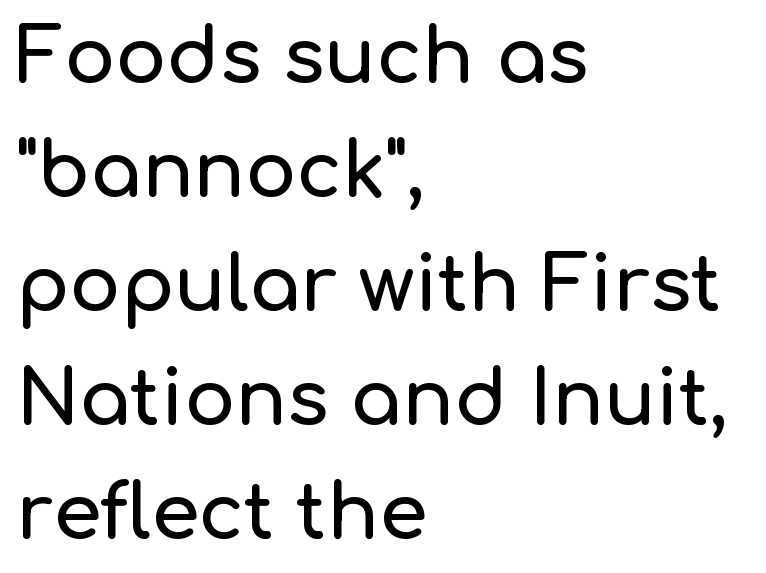
These lines are rendered in a variable-pitch font. Compared with typical paragraphs, the rows here are spaced about the same. Nobody drew a line under any word here. You can tell it's not italic because the verticals are truly vertical.
